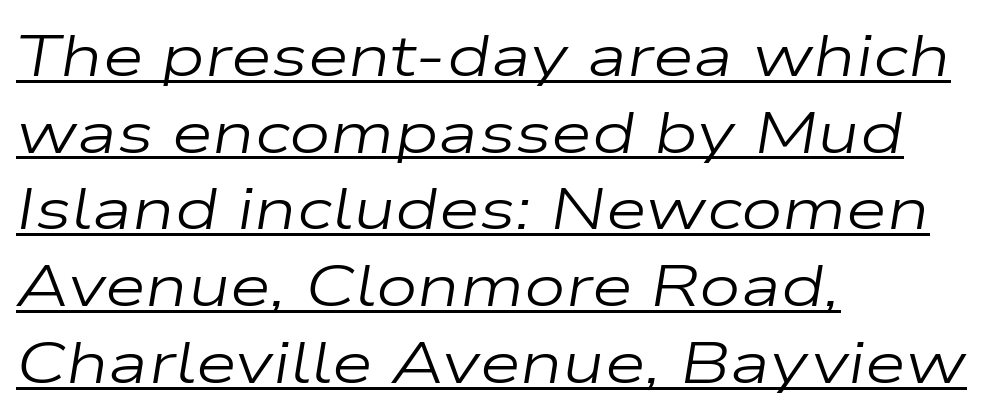
Q: Is the text bold? A: No.
Q: Is the text italic (slanted)? A: Yes, it leans right by about 9 degrees.
Q: Is the text underlined? A: Yes.
Q: How is the paragraph aligned? A: Left-aligned.
Q: Is the spacing between letters normal or unusually wide? A: Normal.
Q: Is the spacing between lines tight, normal or loose? A: Normal.
Q: Width (condensed, normal, or wide)? A: Wide.
Q: Stroke contrast? A: Low.
Q: x-height? A: Medium.
Q: Monospaced? A: No.
